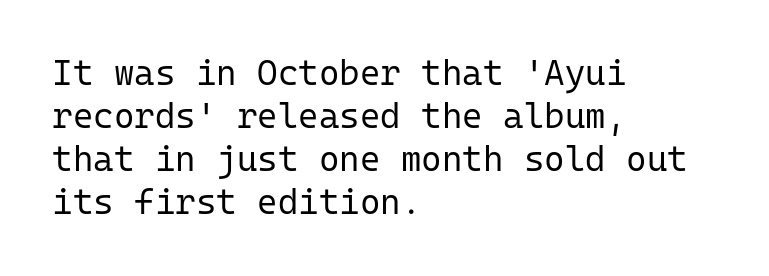
Q: Is the text bold? A: No.
Q: Is the text italic (slanted)? A: No, it is upright.
Q: Is the typeface a serif or a sans-serif typeface? A: Sans-serif.
Q: Is the text underlined? A: No.
Q: How is the paragraph aligned? A: Left-aligned.
Q: Is the spacing between letters normal or unusually wide? A: Normal.
Q: Width (condensed, normal, or wide)? A: Normal.
Q: Stroke contrast? A: Low.
Q: x-height? A: Medium.
Q: Monospaced? A: Yes.
